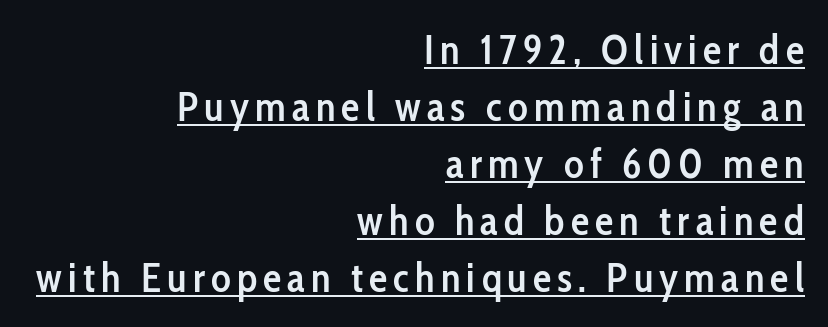
The image shows 41 px semibold, condensed sans-serif type, upright; set right-aligned, normal line spacing (1.39x), underlined; low stroke contrast and a medium x-height.
